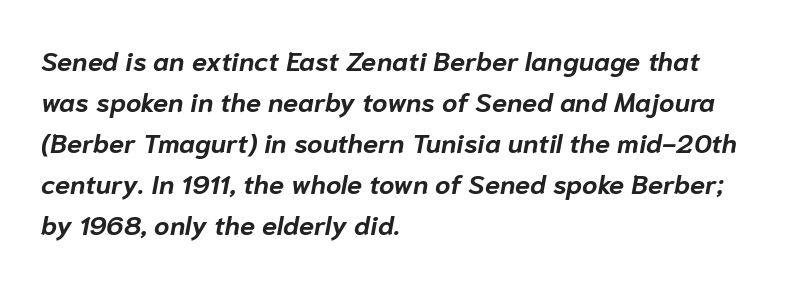
Q: Is the text bold? A: Yes.
Q: Is the text italic (slanted)? A: Yes, it leans right by about 10 degrees.
Q: Is the text underlined? A: No.
Q: How is the paragraph aligned? A: Left-aligned.
Q: Is the spacing between letters normal or unusually wide? A: Normal.
Q: Is the spacing between lines tight, normal or loose? A: Normal.
